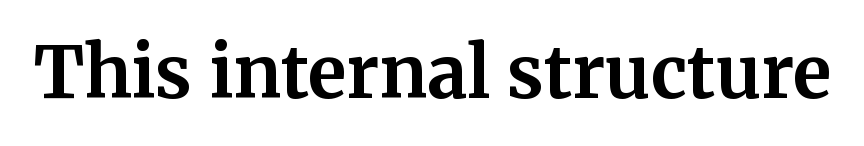
{"serif": "yes", "italic": "no", "bold": "yes", "weight": "bold", "width": "normal", "stroke_contrast": "medium", "x_height": "medium", "monospaced": "no", "underline": "no", "letter_spacing": "normal", "letter_spacing_em": 0.0, "glyph_px": 71}
